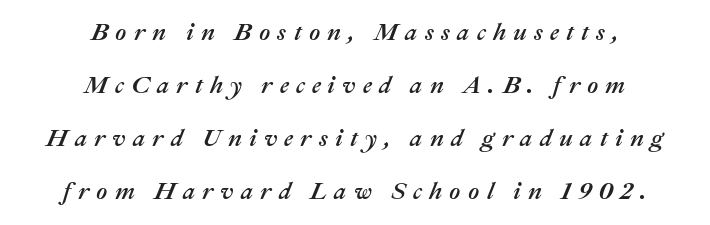
Leading is clearly above the norm, producing a sparse column. Loose tracking; the words dissolve into strings of separated letters. Clear beneath every line of the passage. The rendering applies a slant to the glyphs.
